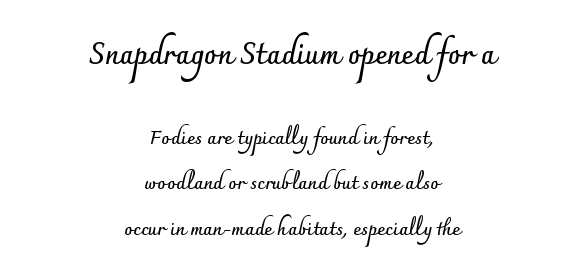
Note: no serifs on the glyphs. The lines are quadded center. Typographic density is high because the face is bold. Caption: upper text group enlarged, lower text group reduced. A clean baseline with only descenders dipping below it.
